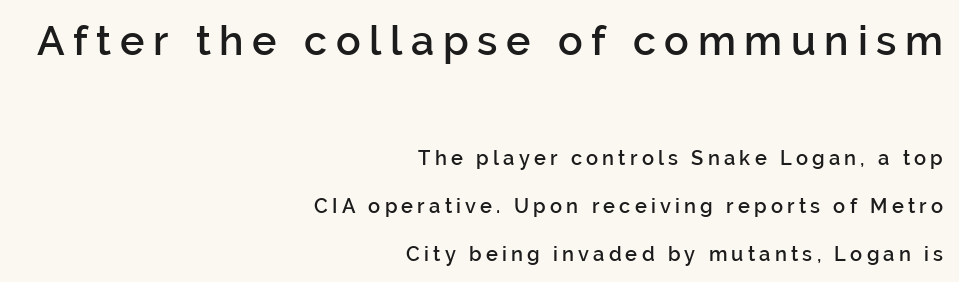
The image shows 41 px semibold sans-serif type, upright; set right-aligned, loose line spacing (2.38x), unusually wide letter spacing (+0.21 em), not underlined; the first (top) block is 2.05x larger; low stroke contrast and a medium x-height.
